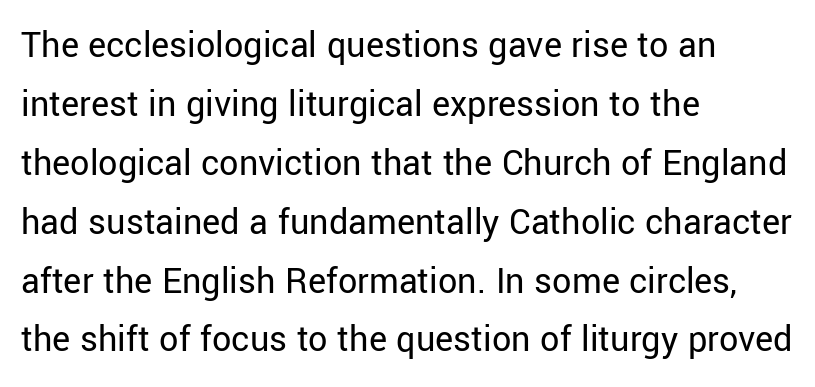
The weight would be labelled regular, book, light, or lighter still. These lines sit exactly where default settings would place them. Characters remain perfectly vertical along every line. The type is set solid horizontally, with unmodified tracking. The typesetter chose a ragged-right arrangement here. Is this a sans? Yes — the strokes have no serifs.
